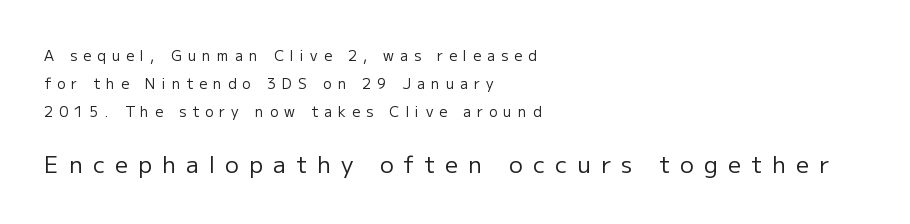
The image shows 23 px text type, upright; set left-aligned, loose line spacing (1.99x), unusually wide letter spacing (+0.44 em), not underlined; the second (bottom) block is 1.64x larger.
